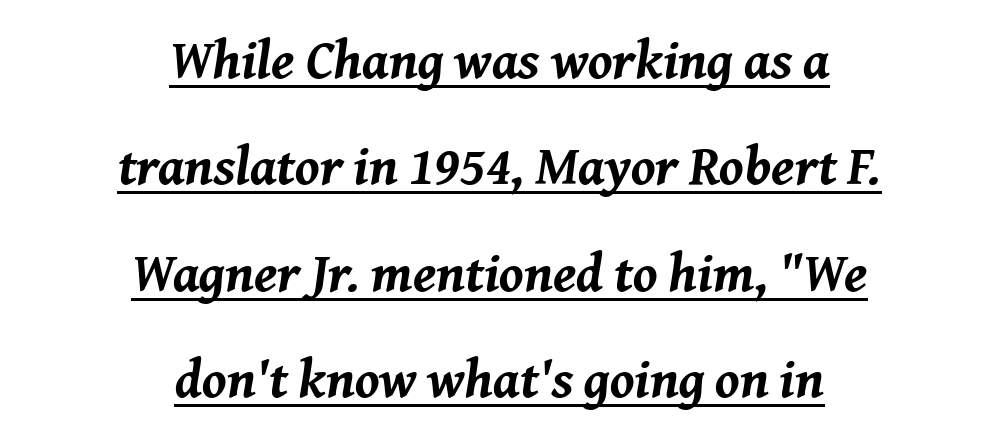
The image shows 54 px bold type, italic (leaning right); set centered, loose line spacing (1.97x), normal letter spacing, underlined; medium stroke contrast and a medium x-height.
